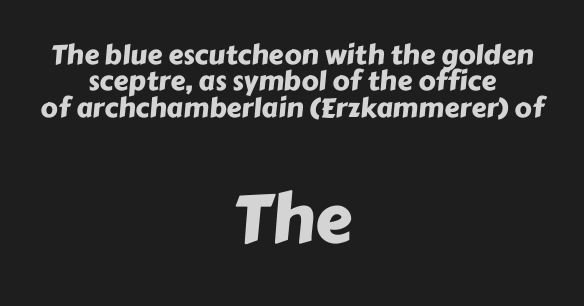
The image shows 67 px sans-serif type; set centered, tight line spacing (0.98x), normal letter spacing, not underlined; the second (bottom) block is 2.48x larger; low stroke contrast and a medium x-height.
